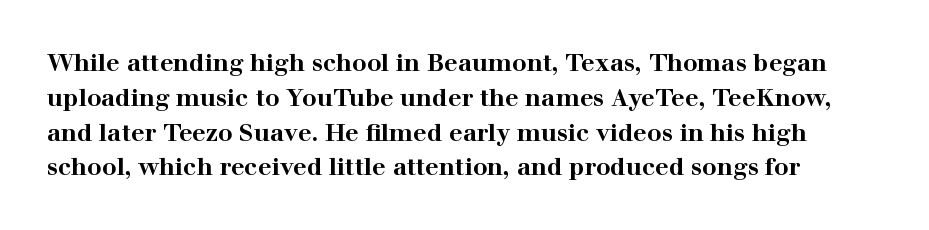
The image shows 24 px bold type, upright; set normal line spacing (1.45x), normal letter spacing, not underlined.
